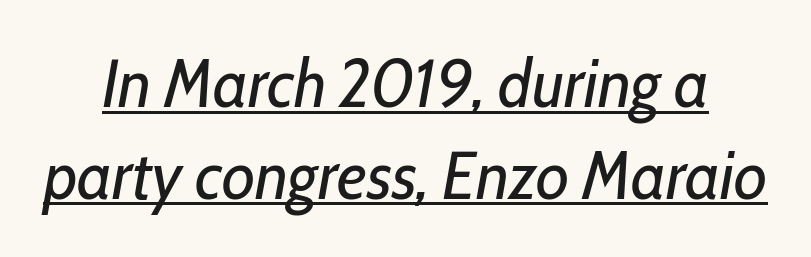
{"italic": "yes", "lean": "right", "slant_degrees": 10, "bold": "no", "weight": "regular", "width": "condensed", "stroke_contrast": "low", "x_height": "medium", "monospaced": "no", "underline": "yes", "align": "center", "line_spacing": "normal", "line_spacing_ratio": 1.35, "letter_spacing": "normal", "letter_spacing_em": 0.0, "glyph_px": 68}
